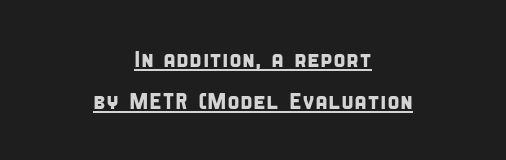
Underline: present. The letterforms sit shoulder to shoulder at normal distance. Does the copy run flush right? No — it is centered line by line.
